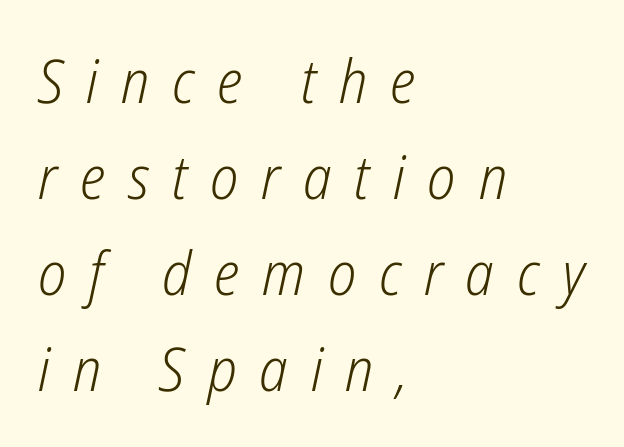
{"italic": "yes", "lean": "right", "slant_degrees": 12, "bold": "no", "weight": "light", "width": "condensed", "stroke_contrast": "low", "x_height": "medium", "monospaced": "no", "underline": "no", "align": "left", "line_spacing": "normal", "line_spacing_ratio": 1.6, "letter_spacing": "wide", "letter_spacing_em": 0.38, "glyph_px": 60}
